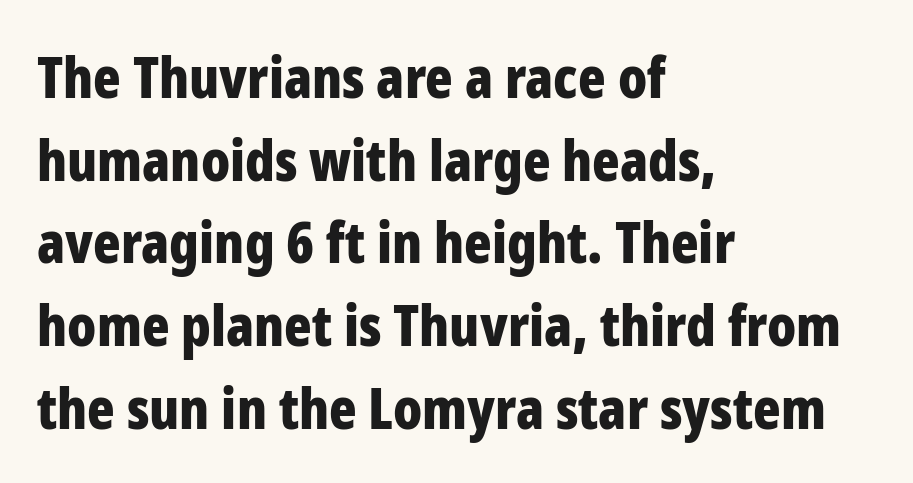
The specimen reads as upright at a glance. You can tell from the bare stems that sans-serif type was used. These lines are rendered in a variable-pitch font. In CSS terms this would be text-align: left. The area under the type is left untouched.
